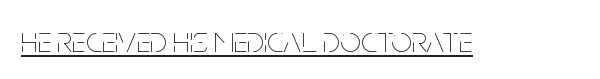
{"italic": "no", "bold": "no", "weight": "thin", "width": "condensed", "stroke_contrast": "low", "x_height": "large", "monospaced": "no", "underline": "yes", "letter_spacing": "normal", "letter_spacing_em": 0.0, "glyph_px": 36}
